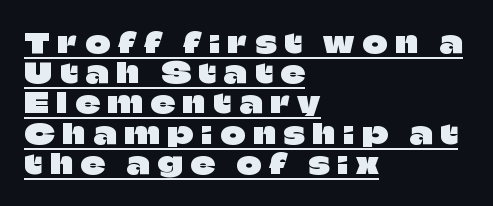
The image shows 27 px text type, upright; set left-aligned, tight line spacing (1.12x), unusually wide letter spacing (+0.3 em), underlined.
